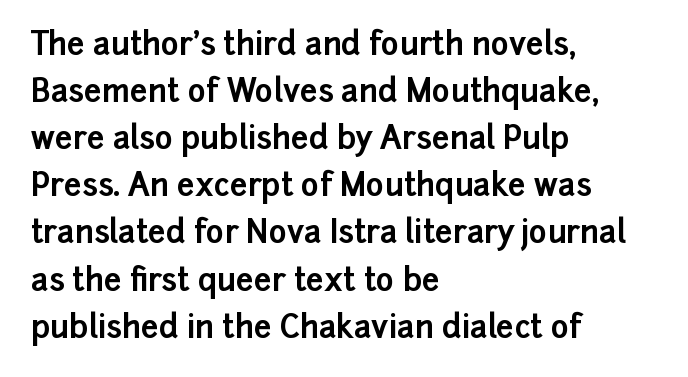
The face used here is proportionally spaced, like ordinary book or web type. Underlining? Definitely not there. The characters look thick and weighty, a clear bold. Characters follow at the spacing the type designer built in. Reading down the block, your eye returns to a fixed left position each line.
